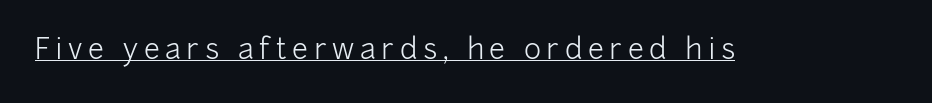
Posture: upright roman. The face used here is proportionally spaced, like ordinary book or web type. Is there an underline? Yes — a line sits under the letters. Nothing sits at the stroke ends, so this counts as sans-serif.
